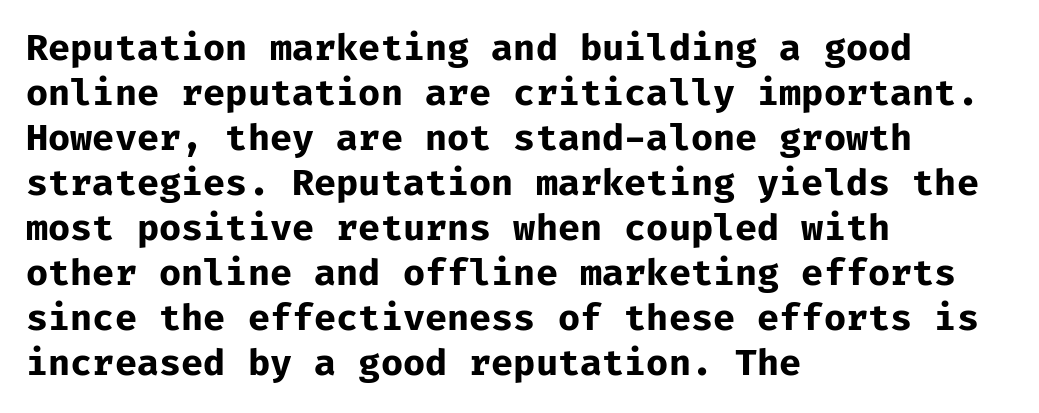
Q: Is the text bold? A: Yes.
Q: Is the text italic (slanted)? A: No, it is upright.
Q: Is the typeface a serif or a sans-serif typeface? A: Sans-serif.
Q: Is the text underlined? A: No.
Q: How is the paragraph aligned? A: Left-aligned.
Q: Is the spacing between letters normal or unusually wide? A: Normal.
Q: Is the spacing between lines tight, normal or loose? A: Normal.
Q: Width (condensed, normal, or wide)? A: Normal.
Q: Stroke contrast? A: Low.
Q: x-height? A: Medium.
Q: Monospaced? A: Yes.
